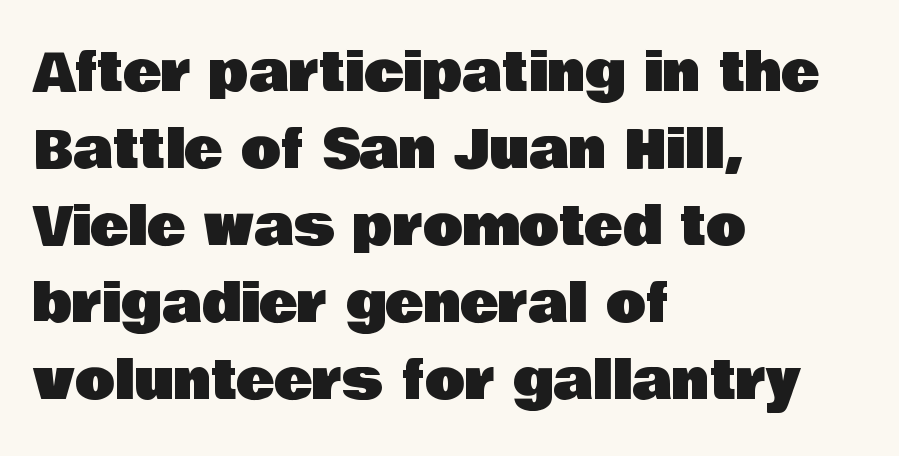
Q: Is the text italic (slanted)? A: No, it is upright.
Q: Is the typeface a serif or a sans-serif typeface? A: Sans-serif.
Q: Is the text underlined? A: No.
Q: How is the paragraph aligned? A: Left-aligned.
Q: Is the spacing between letters normal or unusually wide? A: Normal.
Q: Is the spacing between lines tight, normal or loose? A: Normal.
Q: Width (condensed, normal, or wide)? A: Normal.
Q: Stroke contrast? A: Low.
Q: x-height? A: Large.
Q: Monospaced? A: No.
